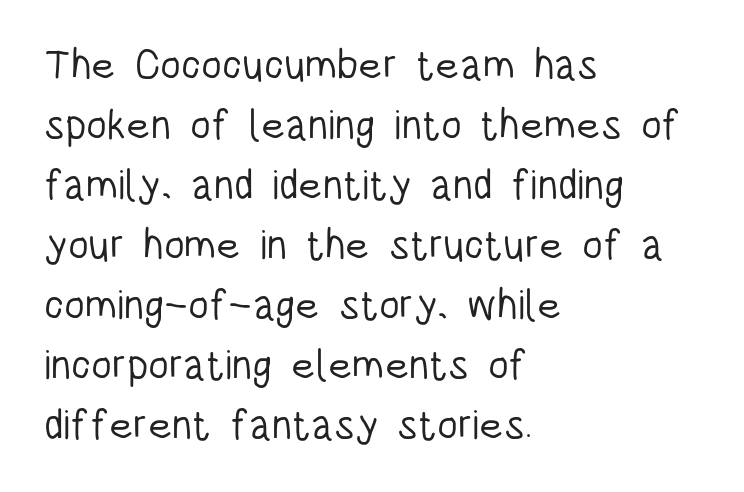
The rows are spaced the way most documents space them. Think of a printed novel: that variable character pitch is what you see here. The font sits on the lighter half of the weight spectrum, regular included. The gap between lines stays unmarked. Style check: upright. Serifs: no, the terminals of the letterforms are clean.
